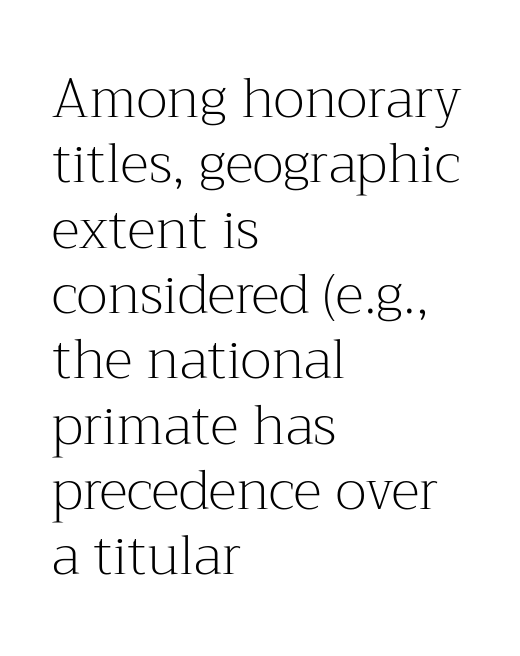
Q: Is the text bold? A: No.
Q: Is the text italic (slanted)? A: No, it is upright.
Q: Is the typeface a serif or a sans-serif typeface? A: Serif.
Q: Is the text underlined? A: No.
Q: How is the paragraph aligned? A: Left-aligned.
Q: Is the spacing between letters normal or unusually wide? A: Normal.
Q: Width (condensed, normal, or wide)? A: Normal.
Q: Stroke contrast? A: Medium.
Q: x-height? A: Medium.
Q: Monospaced? A: No.
